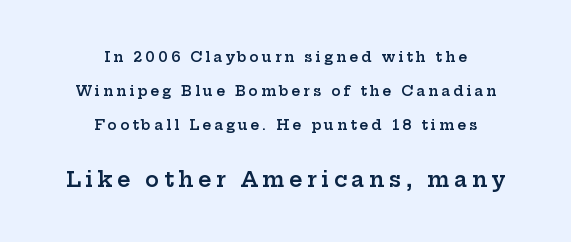
The image shows 21 px text type, upright; set centered, loose line spacing (2.42x), unusually wide letter spacing (+0.21 em), not underlined; the second (bottom) block is 1.5x larger.
